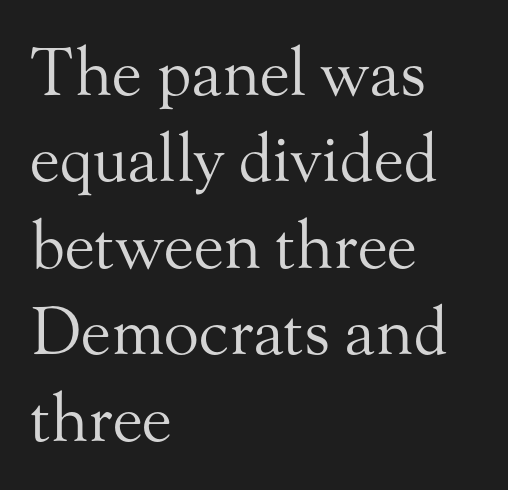
{"serif": "yes", "italic": "no", "bold": "no", "weight": "regular", "width": "normal", "stroke_contrast": "medium", "x_height": "small", "monospaced": "no", "underline": "no", "align": "left", "line_spacing": "normal", "line_spacing_ratio": 1.33, "letter_spacing": "normal", "letter_spacing_em": 0.0, "glyph_px": 65}
